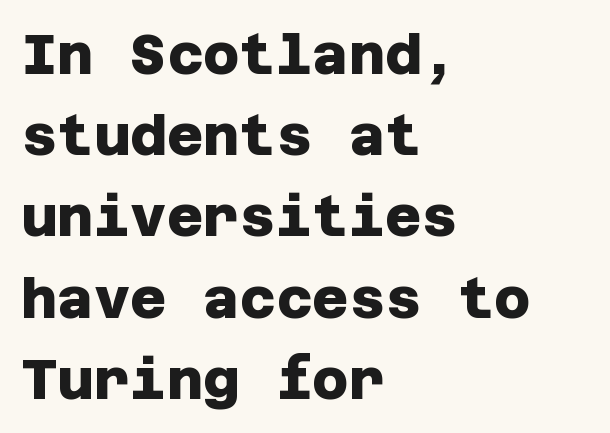
{"serif": "no", "bold": "yes", "weight": "heavy", "width": "normal", "stroke_contrast": "low", "x_height": "large", "underline": "no", "align": "left", "line_spacing": "normal", "line_spacing_ratio": 1.45, "letter_spacing": "normal", "letter_spacing_em": 0.0, "glyph_px": 56}
